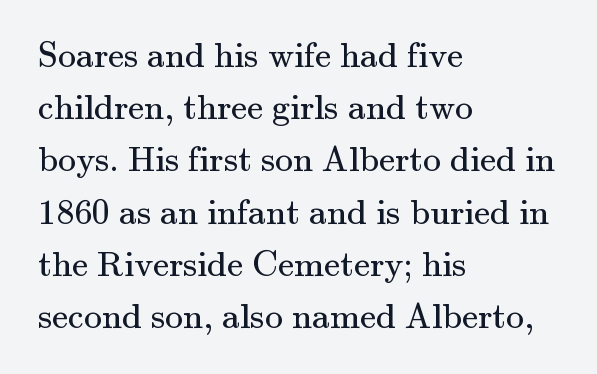
Typeset ragged right — the left edge is the straight one. Quick note: not italic, upright. The words here are not underlined. Characters follow at the spacing the type designer built in. The letters carry serifs — small finishing strokes at the ends of their stems. Horizontal bands of white between lines are of average thickness.
